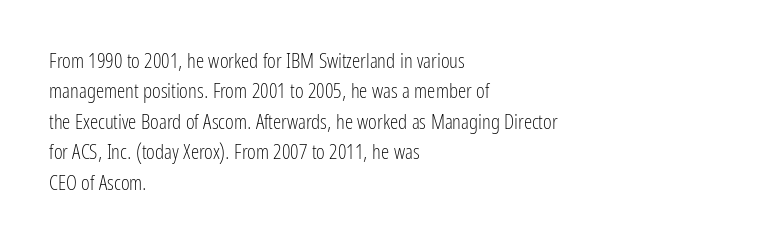
Letter spacing: default. Ink coverage per letter is moderate at most. The rag falls on the right side of this text block. Descenders are the only things crossing below the line. This block has exactly the height ordinary leading produces. This is the regular roman posture of the typeface.
